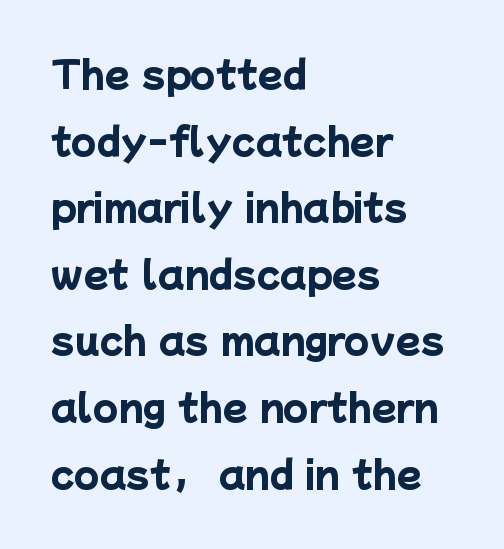
Q: Is the text bold? A: Yes.
Q: Is the typeface a serif or a sans-serif typeface? A: Sans-serif.
Q: Is the text underlined? A: No.
Q: How is the paragraph aligned? A: Left-aligned.
Q: Is the spacing between letters normal or unusually wide? A: Normal.
Q: Width (condensed, normal, or wide)? A: Normal.
Q: Stroke contrast? A: Low.
Q: x-height? A: Medium.
Q: Monospaced? A: No.
